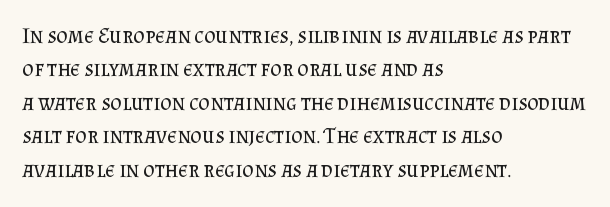
Q: Is the text bold? A: No.
Q: Is the text italic (slanted)? A: No, it is upright.
Q: Is the text underlined? A: No.
Q: How is the paragraph aligned? A: Left-aligned.
Q: Is the spacing between letters normal or unusually wide? A: Normal.
Q: Is the spacing between lines tight, normal or loose? A: Normal.
